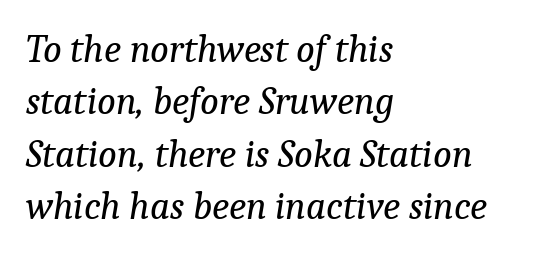
The image shows 39 px regular-weight serif type, italic (leaning right); set left-aligned, normal line spacing (1.34x), normal letter spacing, not underlined; low stroke contrast and a medium x-height.
